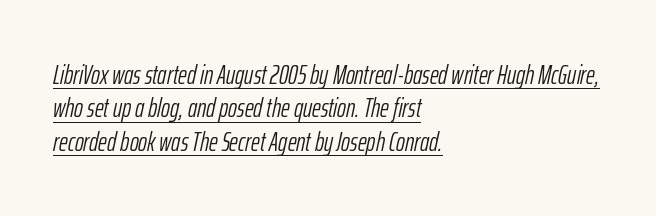
Q: Is the text bold? A: No.
Q: Is the text italic (slanted)? A: Yes, it leans right by about 12 degrees.
Q: Is the text underlined? A: Yes.
Q: How is the paragraph aligned? A: Left-aligned.
Q: Is the spacing between letters normal or unusually wide? A: Normal.
